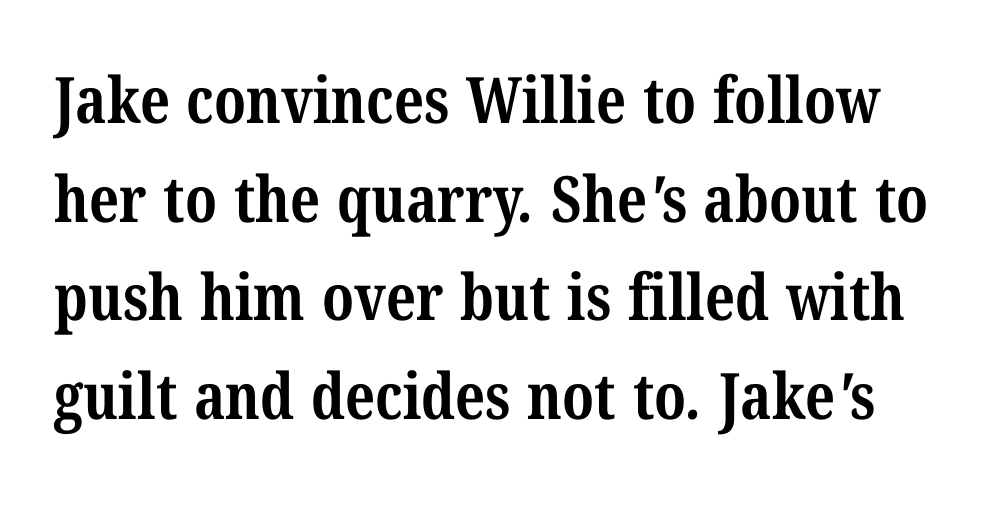
Q: Is the text bold? A: Yes.
Q: Is the typeface a serif or a sans-serif typeface? A: Serif.
Q: Is the text underlined? A: No.
Q: Is the spacing between letters normal or unusually wide? A: Normal.
Q: Is the spacing between lines tight, normal or loose? A: Normal.
Q: Width (condensed, normal, or wide)? A: Condensed.
Q: Stroke contrast? A: Medium.
Q: x-height? A: Medium.
Q: Monospaced? A: No.
